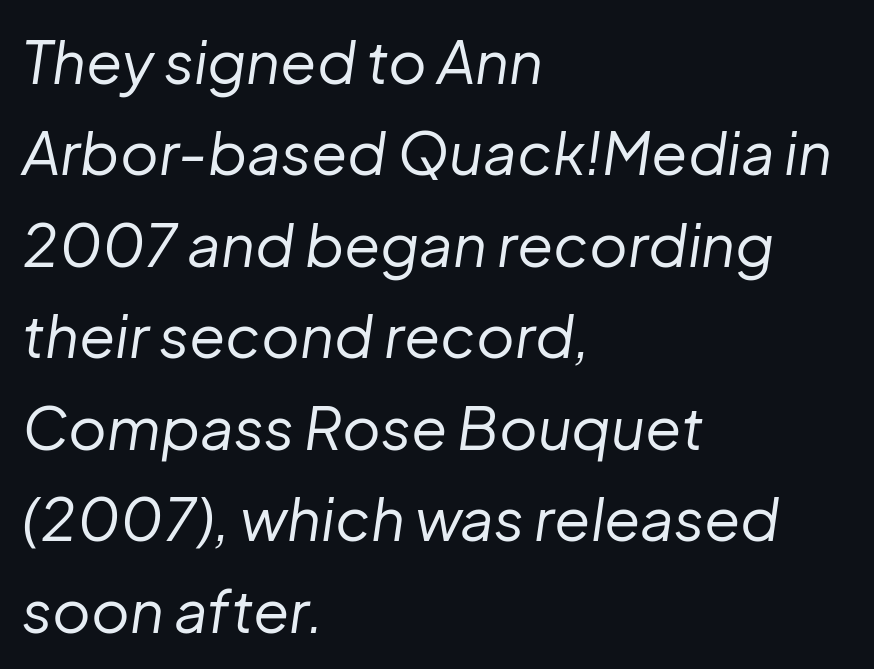
{"italic": "yes", "lean": "right", "slant_degrees": 8, "bold": "no", "weight": "regular", "width": "normal", "stroke_contrast": "low", "x_height": "medium", "monospaced": "no", "underline": "no", "align": "left", "line_spacing": "normal", "line_spacing_ratio": 1.55, "letter_spacing": "normal", "letter_spacing_em": 0.0, "glyph_px": 59}
